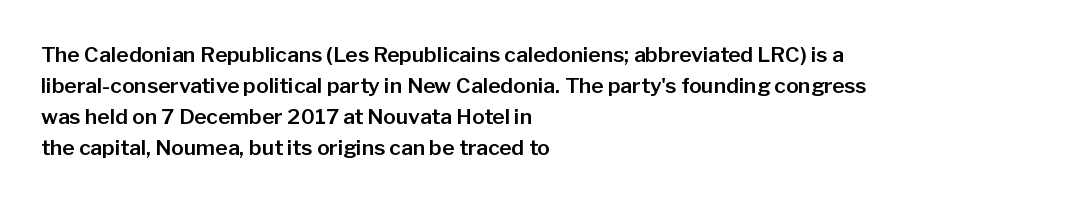
{"italic": "no", "underline": "no", "align": "left", "line_spacing": "normal", "line_spacing_ratio": 1.48, "letter_spacing": "normal", "letter_spacing_em": 0.0, "glyph_px": 21}
